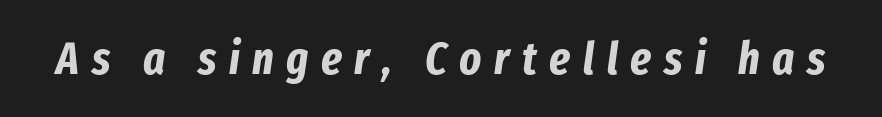
{"italic": "yes", "lean": "right", "slant_degrees": 8, "bold": "yes", "weight": "bold", "width": "condensed", "stroke_contrast": "low", "x_height": "medium", "monospaced": "no", "underline": "no", "letter_spacing": "wide", "letter_spacing_em": 0.27, "glyph_px": 46}
